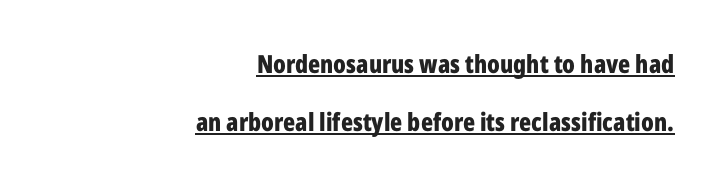
Q: Is the text bold? A: Yes.
Q: Is the text italic (slanted)? A: No, it is upright.
Q: Is the text underlined? A: Yes.
Q: How is the paragraph aligned? A: Right-aligned.
Q: Is the spacing between letters normal or unusually wide? A: Normal.
Q: Is the spacing between lines tight, normal or loose? A: Loose.
